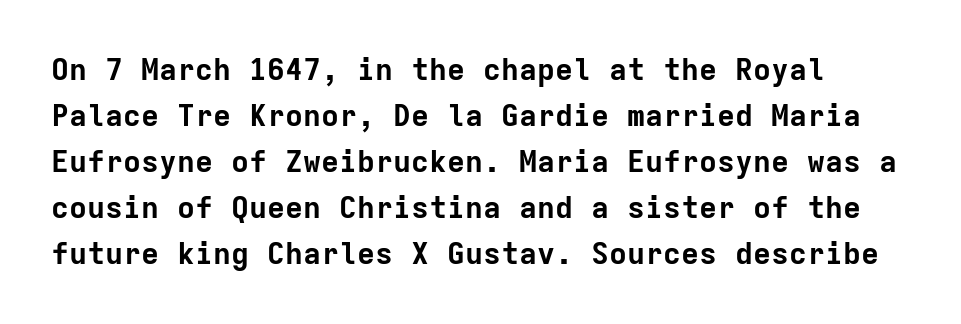
Nothing sits at the stroke ends, so this counts as sans-serif. A typesetter would call this zero additional tracking. Upright lettering throughout. Summary of vertical rhythm: regular, with standard interline spacing. You could count columns in this text — the font is strictly monospaced.
